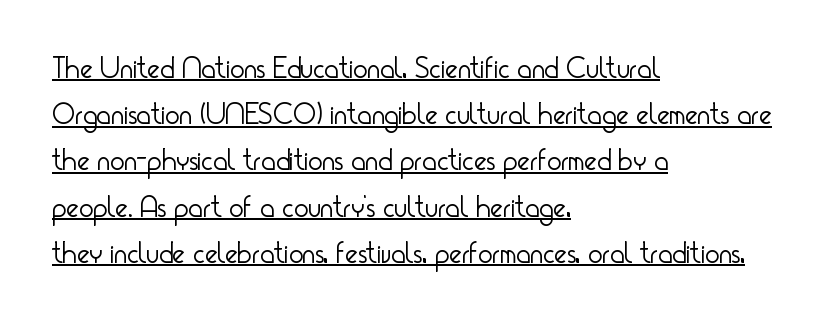
The glyphs are accompanied by a horizontal stroke just below them. Every row of glyphs begins at an identical x-position on the left. The weight would be labelled regular, book, light, or lighter still. The type sits square on the baseline with zero lean. If you measured baseline to baseline, you'd find a middling distance.
